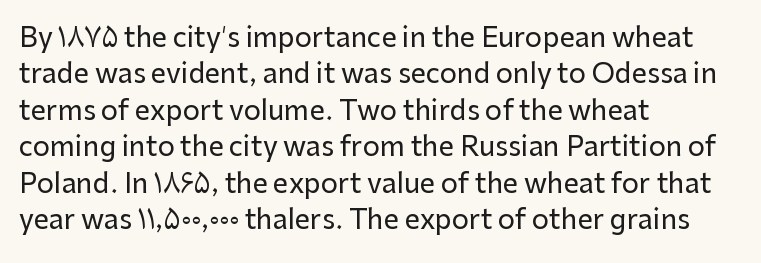
{"italic": "no", "underline": "no", "align": "left", "line_spacing": "normal", "line_spacing_ratio": 1.35, "letter_spacing": "normal", "letter_spacing_em": 0.0, "glyph_px": 27}
